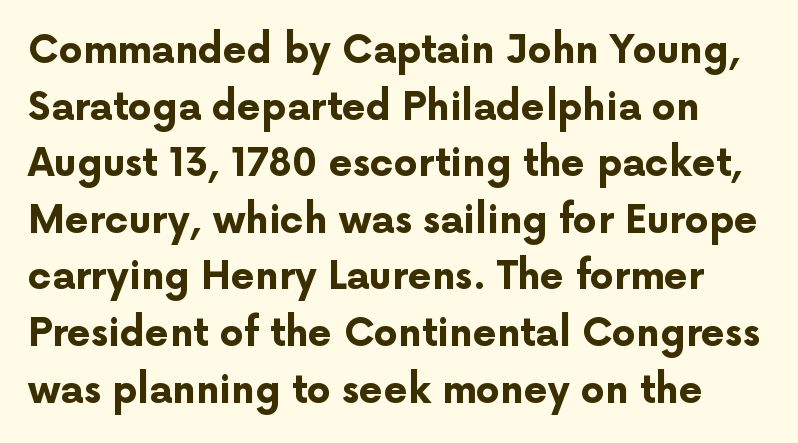
{"serif": "no", "italic": "no", "bold": "yes", "weight": "bold", "width": "normal", "stroke_contrast": "low", "x_height": "medium", "monospaced": "no", "underline": "no", "line_spacing": "normal", "line_spacing_ratio": 1.49, "letter_spacing": "normal", "letter_spacing_em": 0.0, "glyph_px": 38}
